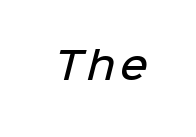
The glyphs in this specimen are sans serif. The glyphs have the mass of a demibold cut, below bold. Underlining? Definitely not there. Varying glyph widths throughout — classic text-font behaviour.
